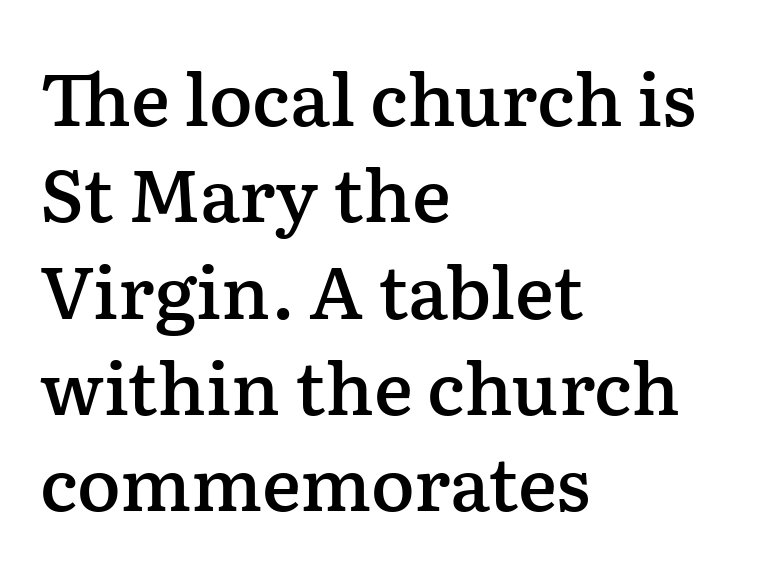
Q: Is the text bold? A: Semi-bold.
Q: Is the text italic (slanted)? A: No, it is upright.
Q: Is the typeface a serif or a sans-serif typeface? A: Serif.
Q: Is the text underlined? A: No.
Q: How is the paragraph aligned? A: Left-aligned.
Q: Is the spacing between letters normal or unusually wide? A: Normal.
Q: Is the spacing between lines tight, normal or loose? A: Normal.
Q: Width (condensed, normal, or wide)? A: Normal.
Q: Stroke contrast? A: Low.
Q: x-height? A: Medium.
Q: Monospaced? A: No.
